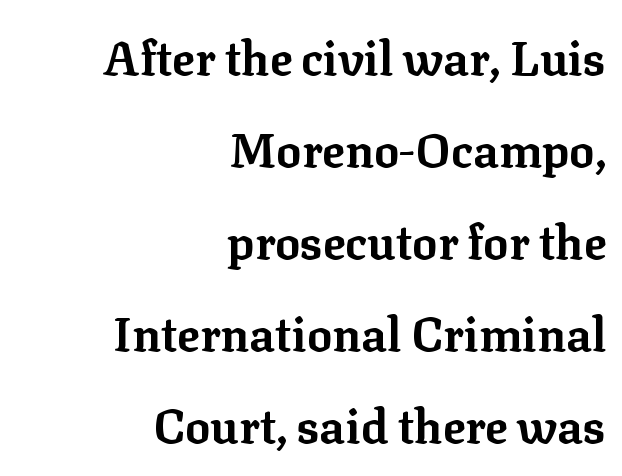
Serifs: yes, visible at the terminals of the letterforms. How would I describe the line gaps? Wide and relaxed. Tracking value appears to be zero — textbook default spacing. Lines of text with bare space underneath.
